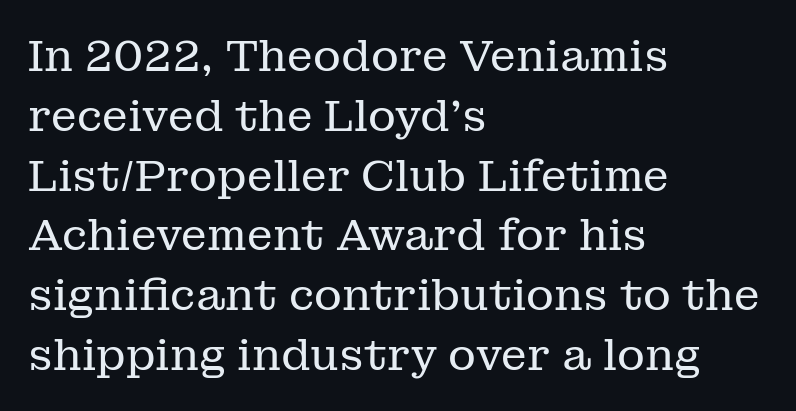
The image shows 43 px regular-weight serif type, upright; set left-aligned, normal line spacing (1.39x), normal letter spacing, not underlined; low stroke contrast and a medium x-height.
